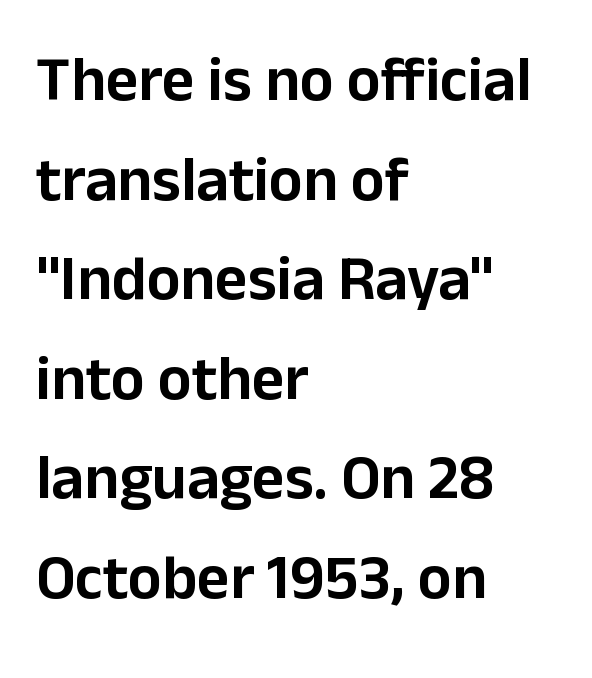
{"serif": "no", "italic": "no", "width": "normal", "stroke_contrast": "low", "x_height": "medium", "monospaced": "no", "underline": "no", "align": "left", "line_spacing": "normal", "line_spacing_ratio": 1.58, "letter_spacing": "normal", "letter_spacing_em": 0.0, "glyph_px": 63}
